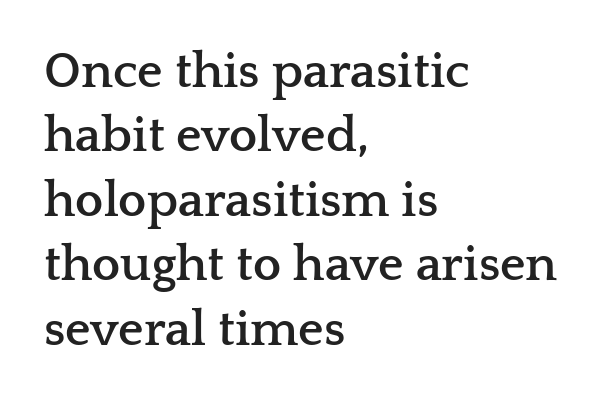
{"serif": "yes", "italic": "no", "bold": "yes", "weight": "semibold", "width": "wide", "stroke_contrast": "low", "x_height": "medium", "monospaced": "no", "underline": "no", "align": "left", "line_spacing": "normal", "line_spacing_ratio": 1.29, "letter_spacing": "normal", "letter_spacing_em": 0.0, "glyph_px": 50}
